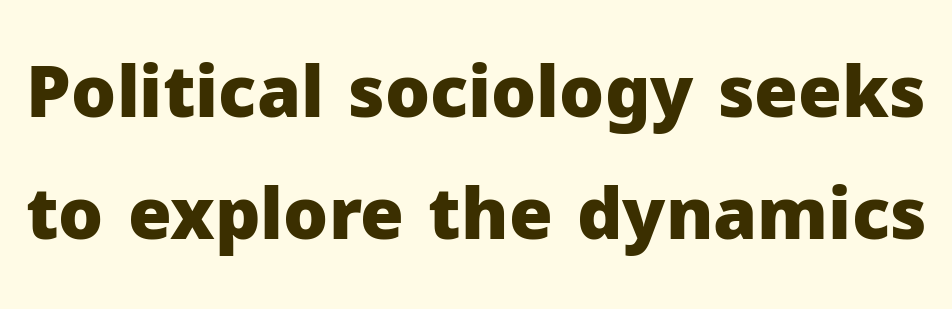
The image shows 71 px heavy sans-serif type, upright; set line spacing 1.72x, normal letter spacing, not underlined; low stroke contrast and a medium x-height.
